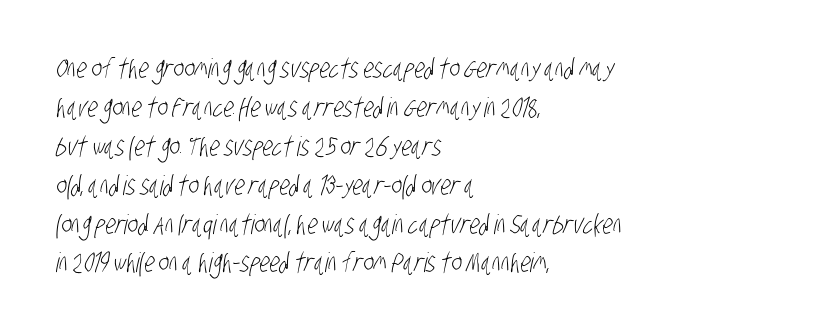
How are the letters spaced? Ordinarily, with no added tracking. Rows of type keep a routine distance in the vertical direction. No extra ink here — the face is not bold. Left-aligned paragraph, ragged on the right. The strip under each line holds only bare page.
